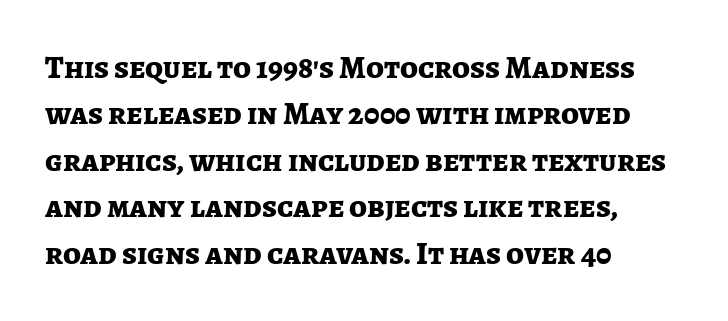
Q: Is the text bold? A: Yes.
Q: Is the text italic (slanted)? A: No, it is upright.
Q: Is the typeface a serif or a sans-serif typeface? A: Sans-serif.
Q: Is the text underlined? A: No.
Q: How is the paragraph aligned? A: Left-aligned.
Q: Is the spacing between letters normal or unusually wide? A: Normal.
Q: Is the spacing between lines tight, normal or loose? A: Normal.
Q: Width (condensed, normal, or wide)? A: Normal.
Q: Stroke contrast? A: Low.
Q: x-height? A: Medium.
Q: Monospaced? A: No.
